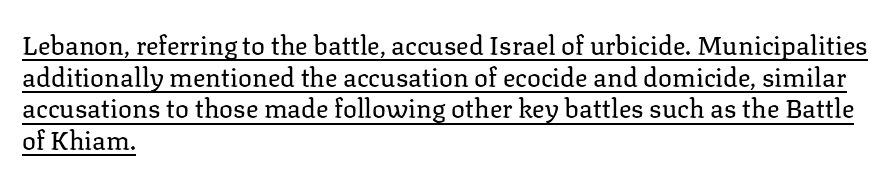
Does the lettering tilt? It doesn't — this is upright. The passage shown is underscored from start to finish. These lines are set flush left with a ragged right edge. Unbolded letterforms with no extra heft.
